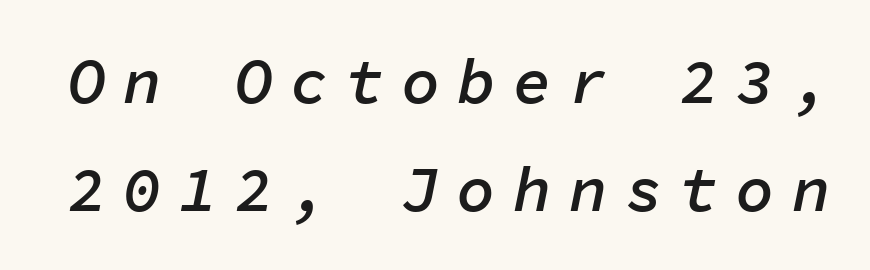
The face used here is monospaced, like something from a code editor. Glance below the letters and you will spot only blank space. How heavy is the stroke? Medium-heavy — a semibold, shy of bold. A typesetter would mark this as italic. Does the leading feel generous? No, just average.
